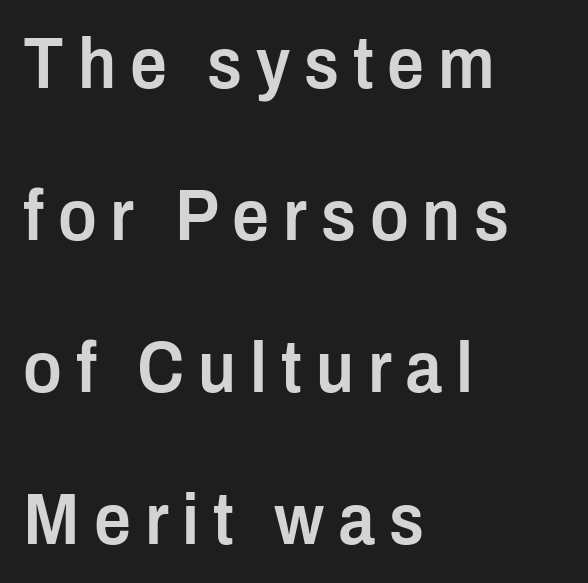
Q: Is the text bold? A: Semi-bold.
Q: Is the text italic (slanted)? A: No, it is upright.
Q: Is the typeface a serif or a sans-serif typeface? A: Sans-serif.
Q: Is the text underlined? A: No.
Q: How is the paragraph aligned? A: Left-aligned.
Q: Is the spacing between lines tight, normal or loose? A: Loose.
Q: Width (condensed, normal, or wide)? A: Condensed.
Q: Stroke contrast? A: Low.
Q: x-height? A: Medium.
Q: Monospaced? A: No.
